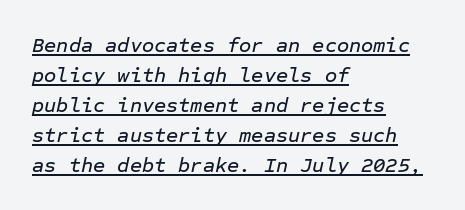
The rendering anchors every line to the left-hand side. Characters follow at the spacing the type designer built in. Is the type slanted? Yes — the strokes lean at a clear angle. Honestly, the row spacing looks completely unremarkable. A continuous stroke trails under the words, as in a hyperlink.
